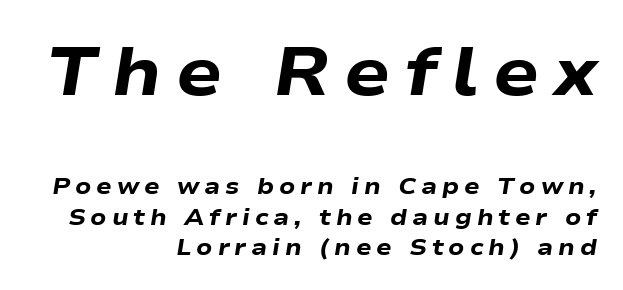
{"italic": "yes", "lean": "right", "slant_degrees": 9, "bold": "yes", "weight": "heavy", "width": "wide", "stroke_contrast": "low", "x_height": "medium", "monospaced": "no", "underline": "no", "align": "right", "line_spacing": "normal", "line_spacing_ratio": 1.32, "letter_spacing": "wide", "letter_spacing_em": 0.21, "larger_block": "first", "size_ratio": 2.96, "glyph_px": 68}
